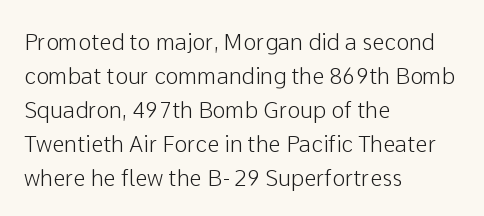
Q: Is the text italic (slanted)? A: No, it is upright.
Q: Is the text underlined? A: No.
Q: How is the paragraph aligned? A: Left-aligned.
Q: Is the spacing between letters normal or unusually wide? A: Normal.
Q: Is the spacing between lines tight, normal or loose? A: Normal.
